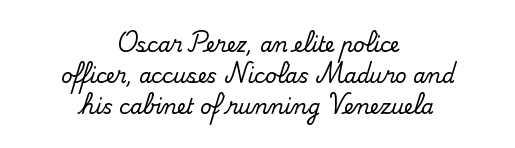
The image shows 20 px text type; set centered, normal line spacing (1.55x), normal letter spacing, not underlined.
